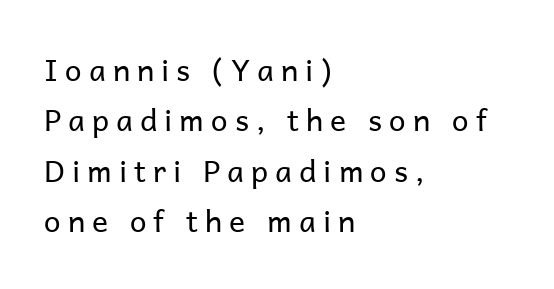
{"serif": "no", "italic": "no", "bold": "no", "weight": "regular", "width": "normal", "stroke_contrast": "low", "x_height": "medium", "monospaced": "no", "underline": "no", "align": "left", "line_spacing": "normal", "line_spacing_ratio": 1.68, "letter_spacing": "wide", "letter_spacing_em": 0.23, "glyph_px": 30}
